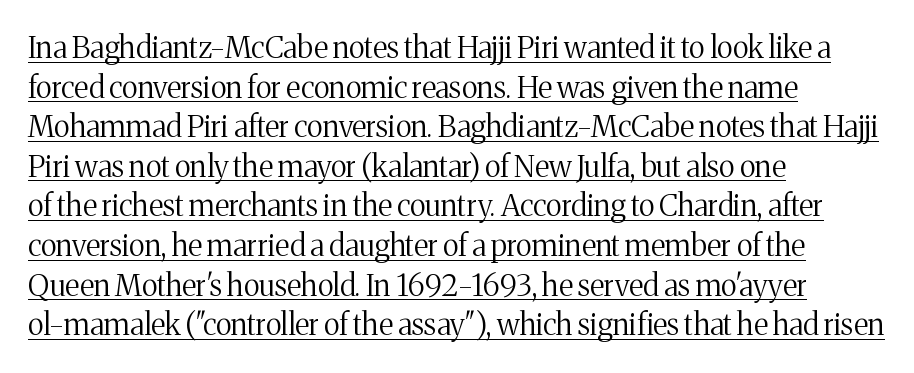
{"serif": "yes", "italic": "no", "bold": "no", "weight": "regular", "width": "normal", "stroke_contrast": "medium", "x_height": "medium", "monospaced": "no", "underline": "yes", "align": "left", "line_spacing": "normal", "line_spacing_ratio": 1.32, "letter_spacing": "normal", "letter_spacing_em": 0.0, "glyph_px": 30}
